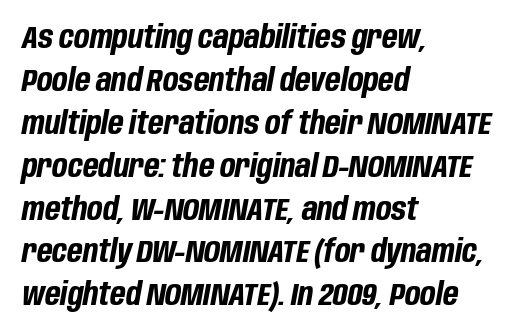
Q: Is the text bold? A: Yes.
Q: Is the text italic (slanted)? A: Yes, it leans right by about 10 degrees.
Q: Is the text underlined? A: No.
Q: How is the paragraph aligned? A: Left-aligned.
Q: Is the spacing between letters normal or unusually wide? A: Normal.
Q: Is the spacing between lines tight, normal or loose? A: Normal.
Q: Width (condensed, normal, or wide)? A: Condensed.
Q: Stroke contrast? A: Low.
Q: x-height? A: Large.
Q: Monospaced? A: No.
